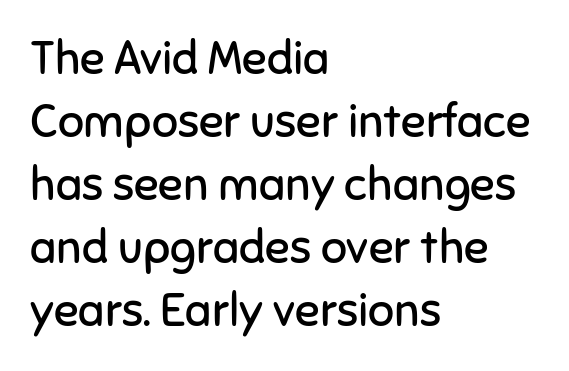
Q: Is the text bold? A: No.
Q: Is the text italic (slanted)? A: No, it is upright.
Q: Is the typeface a serif or a sans-serif typeface? A: Sans-serif.
Q: Is the text underlined? A: No.
Q: How is the paragraph aligned? A: Left-aligned.
Q: Is the spacing between letters normal or unusually wide? A: Normal.
Q: Is the spacing between lines tight, normal or loose? A: Normal.
Q: Width (condensed, normal, or wide)? A: Normal.
Q: Stroke contrast? A: Low.
Q: x-height? A: Medium.
Q: Monospaced? A: No.
